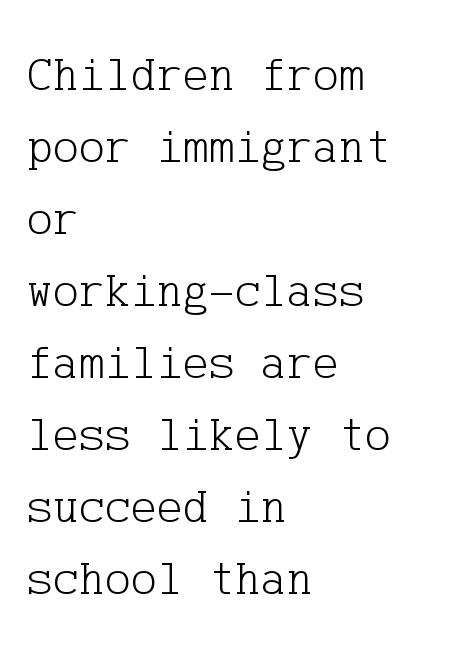
Q: Is the text bold? A: No.
Q: Is the text italic (slanted)? A: No, it is upright.
Q: Is the typeface a serif or a sans-serif typeface? A: Serif.
Q: Is the text underlined? A: No.
Q: How is the paragraph aligned? A: Left-aligned.
Q: Is the spacing between letters normal or unusually wide? A: Normal.
Q: Is the spacing between lines tight, normal or loose? A: Normal.
Q: Width (condensed, normal, or wide)? A: Normal.
Q: Stroke contrast? A: Low.
Q: x-height? A: Medium.
